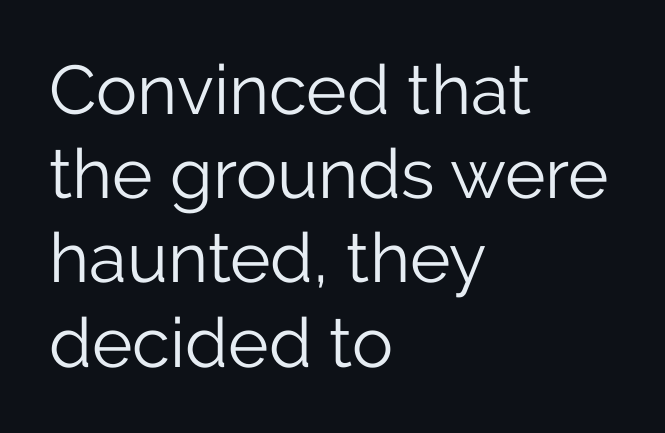
Q: Is the text bold? A: No.
Q: Is the text italic (slanted)? A: No, it is upright.
Q: Is the typeface a serif or a sans-serif typeface? A: Sans-serif.
Q: Is the text underlined? A: No.
Q: How is the paragraph aligned? A: Left-aligned.
Q: Is the spacing between letters normal or unusually wide? A: Normal.
Q: Width (condensed, normal, or wide)? A: Normal.
Q: Stroke contrast? A: Low.
Q: x-height? A: Medium.
Q: Monospaced? A: No.
